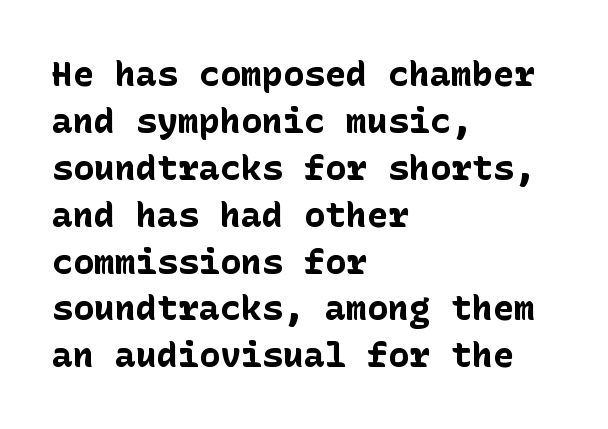
Q: Is the text bold? A: Yes.
Q: Is the text italic (slanted)? A: No, it is upright.
Q: Is the typeface a serif or a sans-serif typeface? A: Sans-serif.
Q: Is the text underlined? A: No.
Q: How is the paragraph aligned? A: Left-aligned.
Q: Is the spacing between letters normal or unusually wide? A: Normal.
Q: Is the spacing between lines tight, normal or loose? A: Normal.
Q: Width (condensed, normal, or wide)? A: Normal.
Q: Stroke contrast? A: Low.
Q: x-height? A: Medium.
